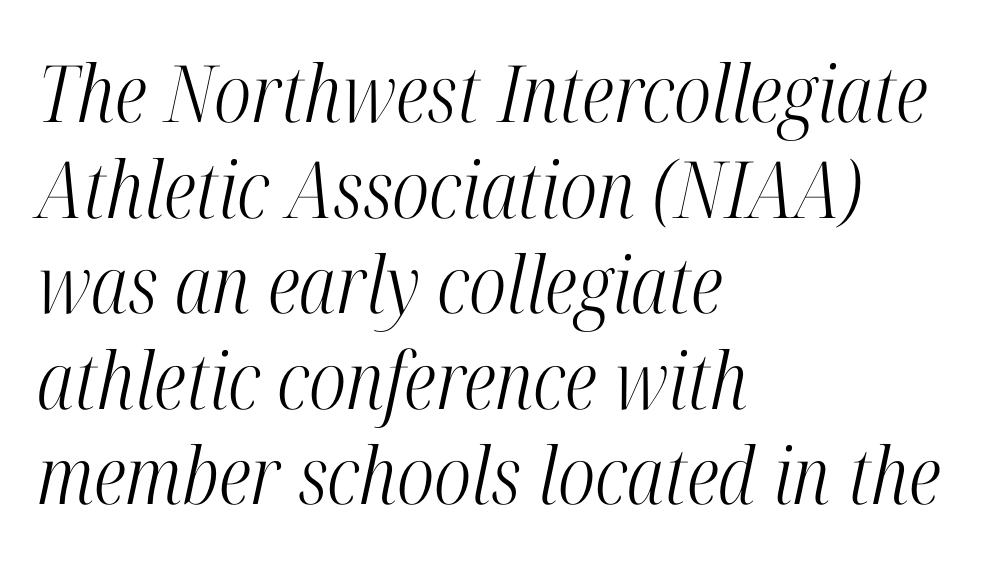
The image shows 79 px light, condensed serif type, italic (leaning right); set left-aligned, line spacing 1.21x, normal letter spacing, not underlined; high stroke contrast and a medium x-height.
